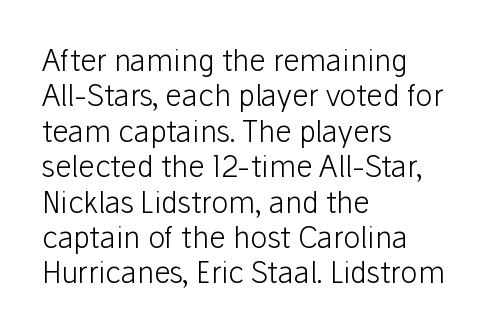
The rag falls on the right side of this text block. The passage shown is typeset with a sans-serif family. Do the letters lean? They stand straight. The gap between lines stays unmarked. Is this a fixed-width face? No — the glyphs have proportional, varying widths.
